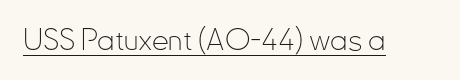
Italic? Not at all — the glyphs are vertical. Note the varied advance widths — an 'i' is clearly narrower than an 'm'. The typesetting does not lean heavy: it is not bold. The typeface chosen for these lines omits serifs.
